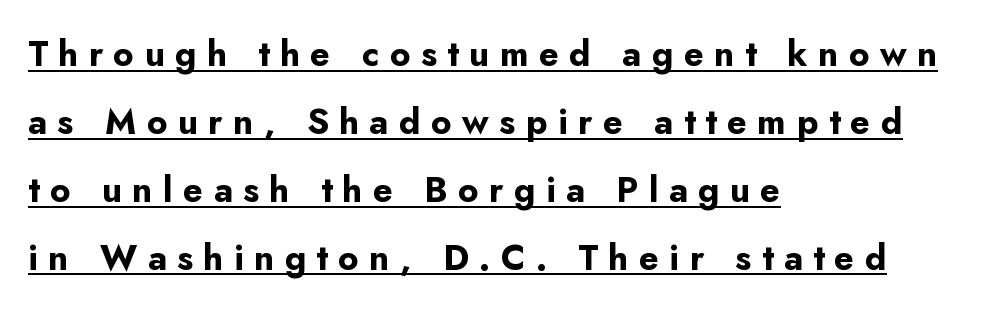
The image shows 35 px bold sans-serif type, upright; set left-aligned, loose line spacing (1.94x), unusually wide letter spacing (+0.3 em), underlined; low stroke contrast and a small x-height.
